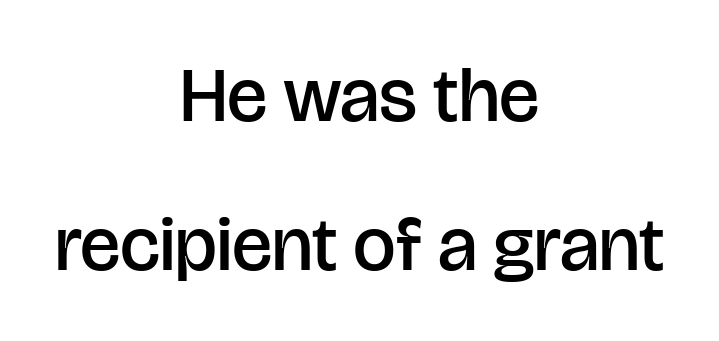
The image shows 76 px semibold sans-serif type, upright; set centered, loose line spacing (1.96x), normal letter spacing, not underlined; low stroke contrast and a large x-height.
